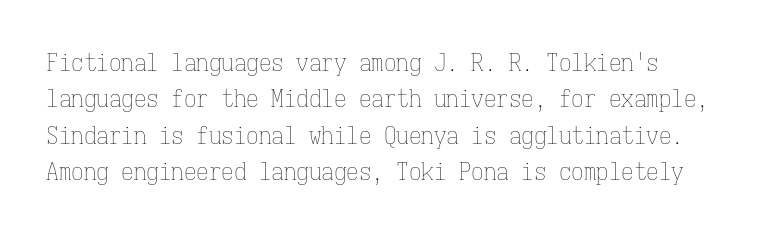
Bold? No — there's no thickening of the strokes. Unmarked baselines from the first word to the last. This sample uses plain, unmodified letter spacing. One glance says typical: line gaps are just what's usual. Is there any slant? The stems are plumb.
